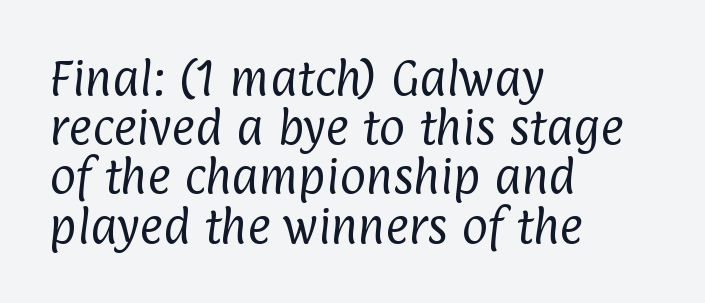
Q: Is the text bold? A: No.
Q: Is the typeface a serif or a sans-serif typeface? A: Sans-serif.
Q: Is the text underlined? A: No.
Q: How is the paragraph aligned? A: Left-aligned.
Q: Is the spacing between letters normal or unusually wide? A: Normal.
Q: Width (condensed, normal, or wide)? A: Condensed.
Q: Stroke contrast? A: Low.
Q: x-height? A: Medium.
Q: Monospaced? A: No.
